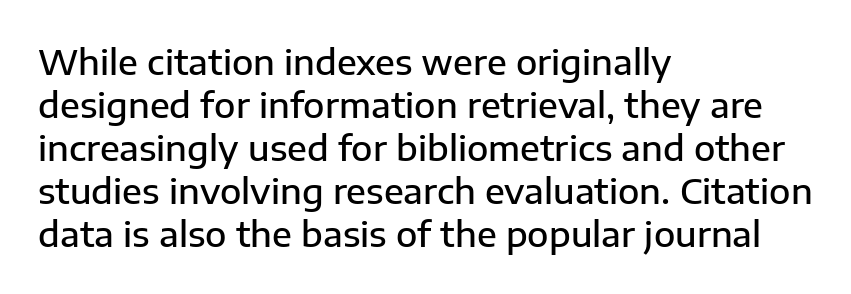
Horizontal alignment here is leftward, the default for most running prose. The text was rendered using a sans face with plain stroke endings. Unmarked baselines from the first word to the last. The rendering keeps characters at their native spacing.
